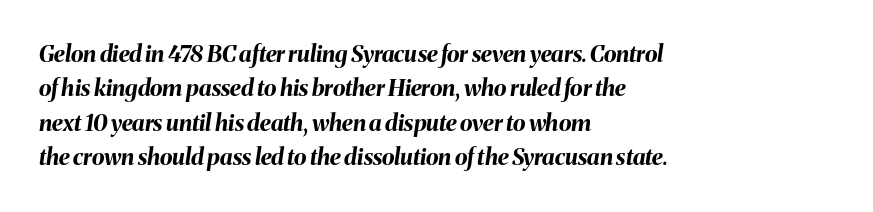
The specimen omits any rule beneath the text block's lines. Words appear dense and cohesive because spacing is normal. Notice how the stems are inclined rather than vertical — that's the hallmark of italics. A classic flush-left, rag-right setting is used for this passage. The strokes are fattened all the way to bold. The lines sit at an ordinary, default distance from one another.
